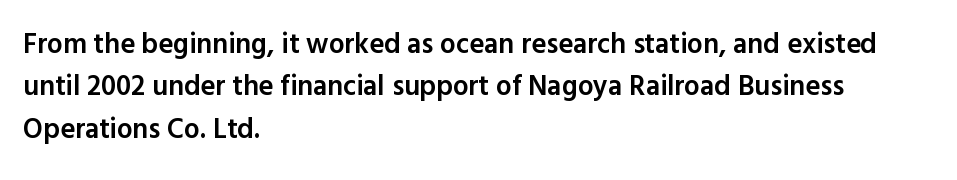
Q: Is the text bold? A: Semi-bold.
Q: Is the text italic (slanted)? A: No, it is upright.
Q: Is the typeface a serif or a sans-serif typeface? A: Sans-serif.
Q: Is the text underlined? A: No.
Q: How is the paragraph aligned? A: Left-aligned.
Q: Is the spacing between letters normal or unusually wide? A: Normal.
Q: Is the spacing between lines tight, normal or loose? A: Normal.
Q: Width (condensed, normal, or wide)? A: Normal.
Q: x-height? A: Medium.
Q: Monospaced? A: No.
